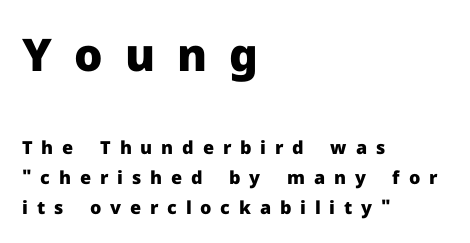
{"serif": "no", "italic": "no", "bold": "yes", "weight": "heavy", "width": "normal", "stroke_contrast": "low", "x_height": "medium", "monospaced": "no", "underline": "no", "align": "left", "line_spacing": "normal", "line_spacing_ratio": 1.68, "letter_spacing": "wide", "letter_spacing_em": 0.49, "larger_block": "first", "size_ratio": 2.5, "glyph_px": 45}
